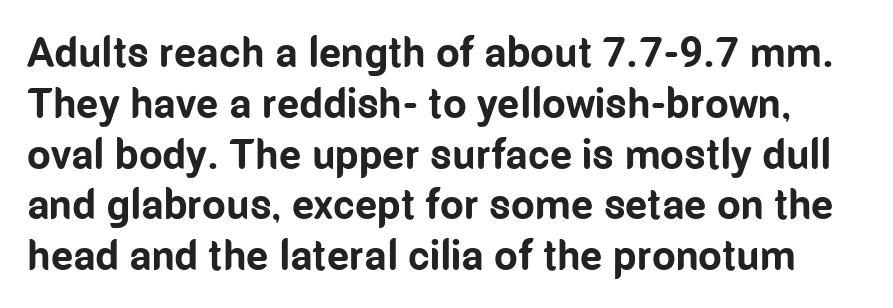
The image shows 42 px bold, condensed sans-serif type, upright; set line spacing 1.21x, normal letter spacing, not underlined; low stroke contrast and a medium x-height.
